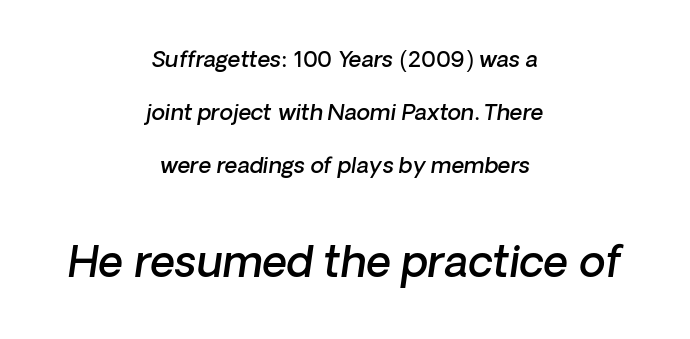
{"serif": "no", "bold": "semi", "weight": "semibold", "width": "normal", "stroke_contrast": "low", "x_height": "medium", "monospaced": "no", "underline": "no", "align": "center", "line_spacing": "loose", "line_spacing_ratio": 2.42, "letter_spacing": "normal", "letter_spacing_em": 0.0, "larger_block": "second", "size_ratio": 1.95, "glyph_px": 43}
